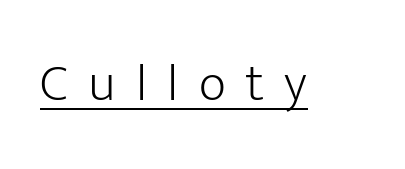
The image shows 53 px light sans-serif type, upright; set unusually wide letter spacing (+0.38 em), underlined; low stroke contrast and a medium x-height.
